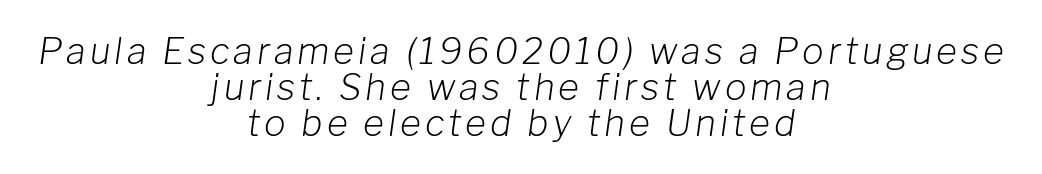
Q: Is the text bold? A: No.
Q: Is the text italic (slanted)? A: Yes, it leans right by about 8 degrees.
Q: Is the text underlined? A: No.
Q: How is the paragraph aligned? A: Centered.
Q: Is the spacing between lines tight, normal or loose? A: Tight.
Q: Width (condensed, normal, or wide)? A: Normal.
Q: Stroke contrast? A: Low.
Q: x-height? A: Medium.
Q: Monospaced? A: No.
